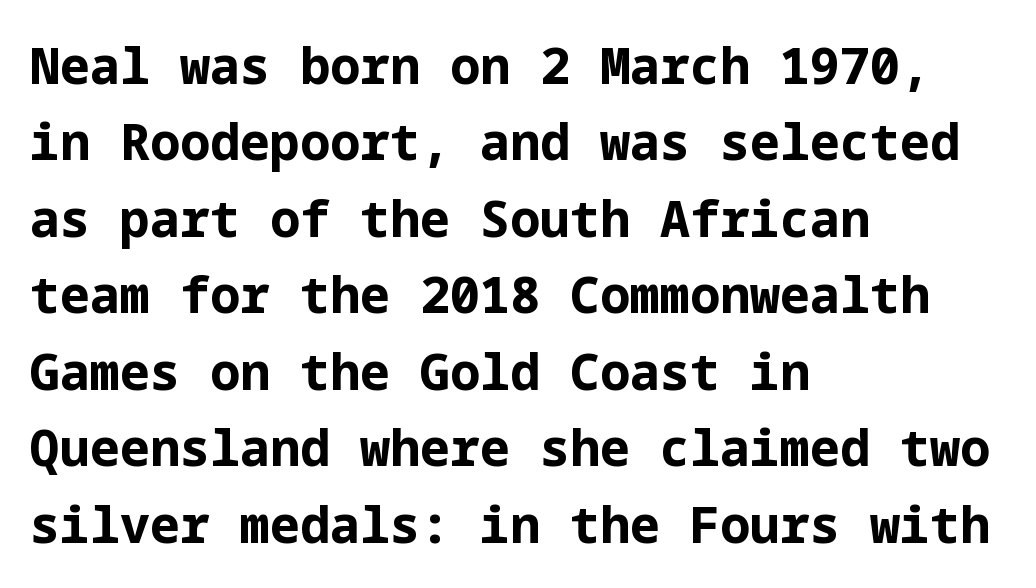
Q: Is the text bold? A: Yes.
Q: Is the text italic (slanted)? A: No, it is upright.
Q: Is the typeface a serif or a sans-serif typeface? A: Sans-serif.
Q: Is the text underlined? A: No.
Q: How is the paragraph aligned? A: Left-aligned.
Q: Is the spacing between letters normal or unusually wide? A: Normal.
Q: Is the spacing between lines tight, normal or loose? A: Normal.
Q: Width (condensed, normal, or wide)? A: Normal.
Q: Stroke contrast? A: Low.
Q: x-height? A: Medium.
